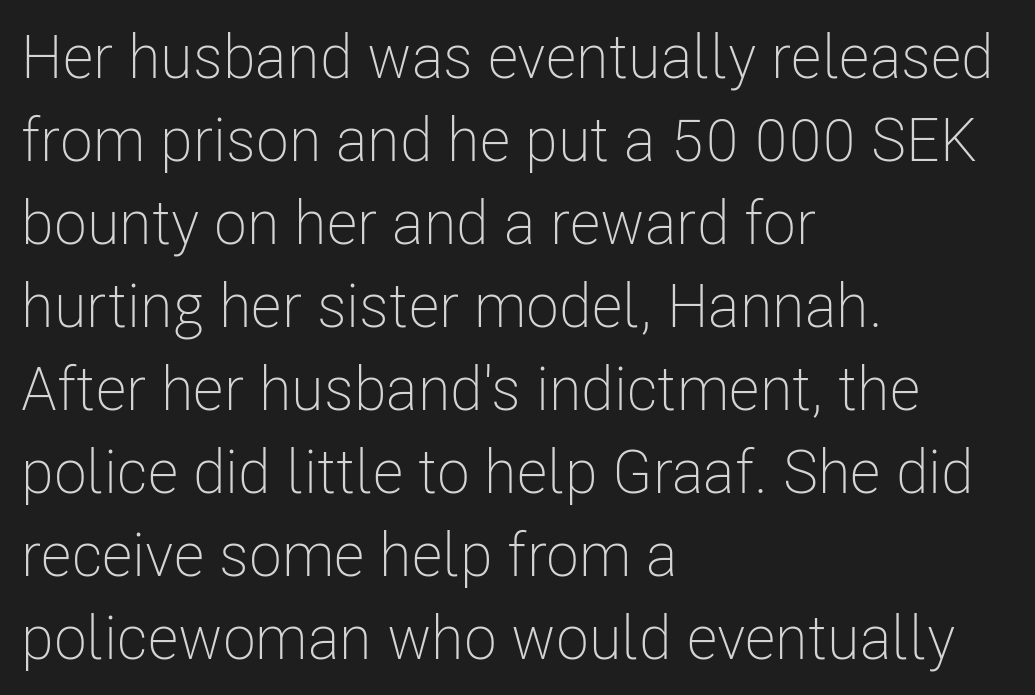
{"serif": "no", "italic": "no", "bold": "no", "weight": "light", "width": "condensed", "stroke_contrast": "low", "x_height": "medium", "monospaced": "no", "underline": "no", "align": "left", "line_spacing": "normal", "line_spacing_ratio": 1.36, "letter_spacing": "normal", "letter_spacing_em": 0.0, "glyph_px": 61}
